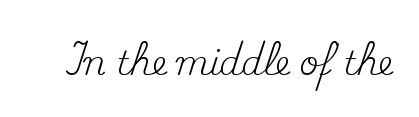
In terms of letterspacing, this is plain default setting. Do the characters align in a grid? No, the font is proportional. Lines of text with bare space underneath. This sample uses a serif face. This reads as an unemphasized weight, regular at the heaviest.
